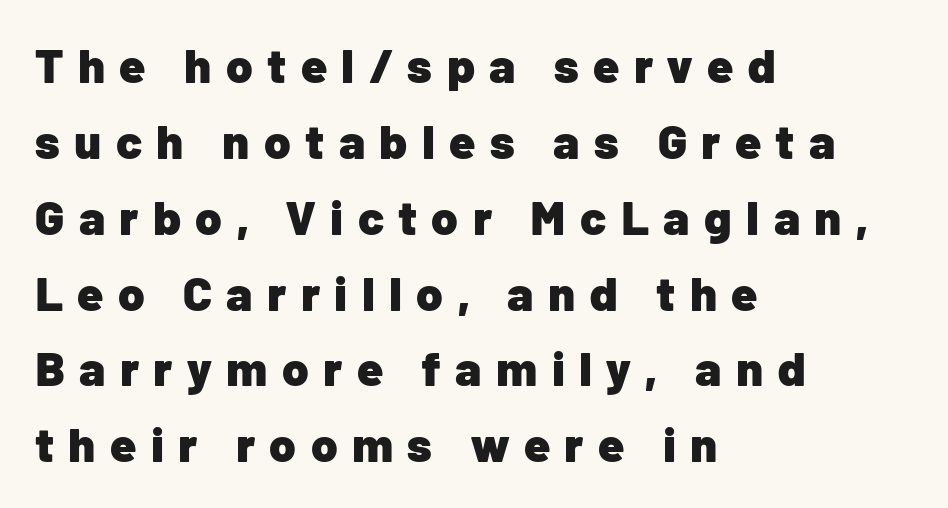
The image shows 48 px heavy sans-serif type, upright; set left-aligned, normal line spacing (1.58x), unusually wide letter spacing (+0.3 em), not underlined; low stroke contrast and a medium x-height.
